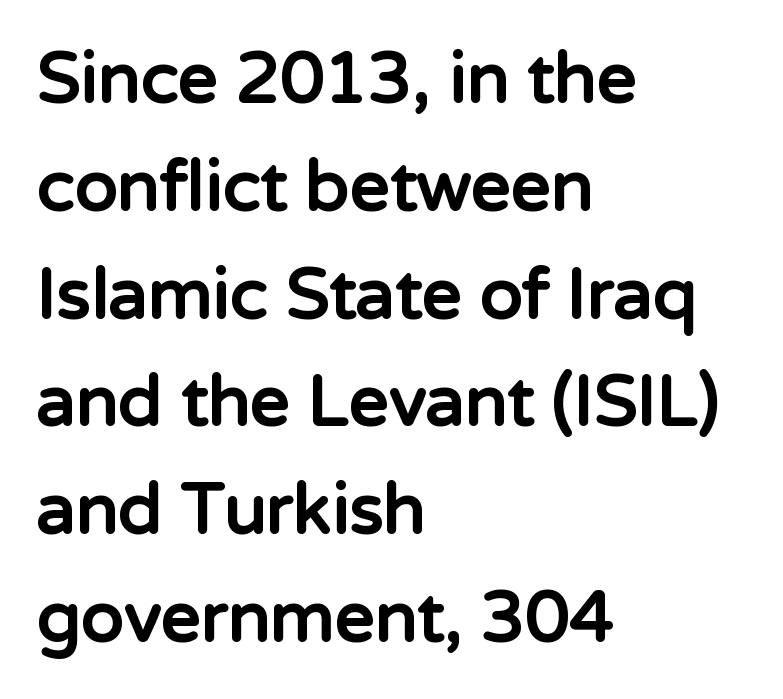
These lines keep a tight, regular rhythm from letter to letter. No feet cap the strokes, marking this as sans-serif type. The rendering uses natural spacing where letterforms have individual widths. Horizontal alignment here is leftward, the default for most running prose.
